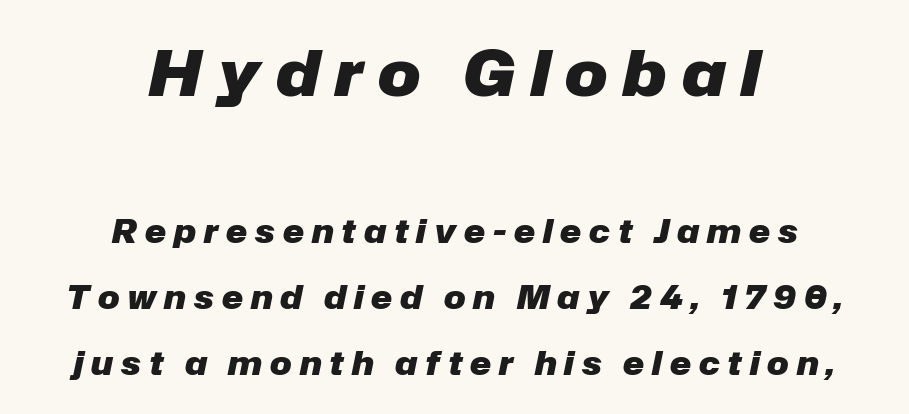
Does the weight exceed regular? Yes, all the way to bold. The letterforms stand isolated, each surrounded by extra space. Size hierarchy here favors the leading block over the trailing one. Horizontally, the lines are justified to the midpoint only. Does the leading feel generous? Absolutely, it's lavish.
